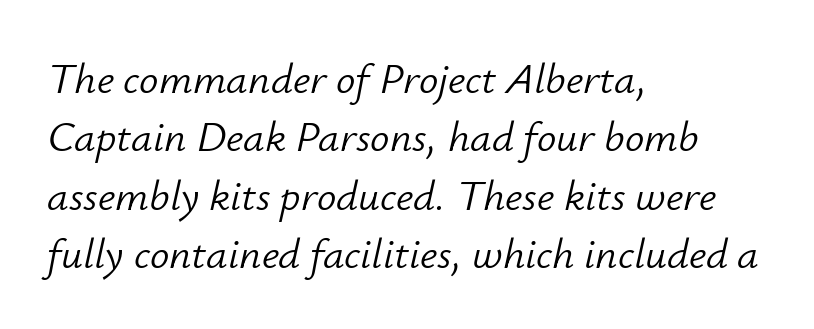
{"italic": "yes", "lean": "right", "slant_degrees": 12, "bold": "no", "weight": "light", "width": "normal", "stroke_contrast": "low", "x_height": "small", "monospaced": "no", "underline": "no", "align": "left", "line_spacing": "normal", "line_spacing_ratio": 1.36, "letter_spacing": "normal", "letter_spacing_em": 0.0, "glyph_px": 43}
